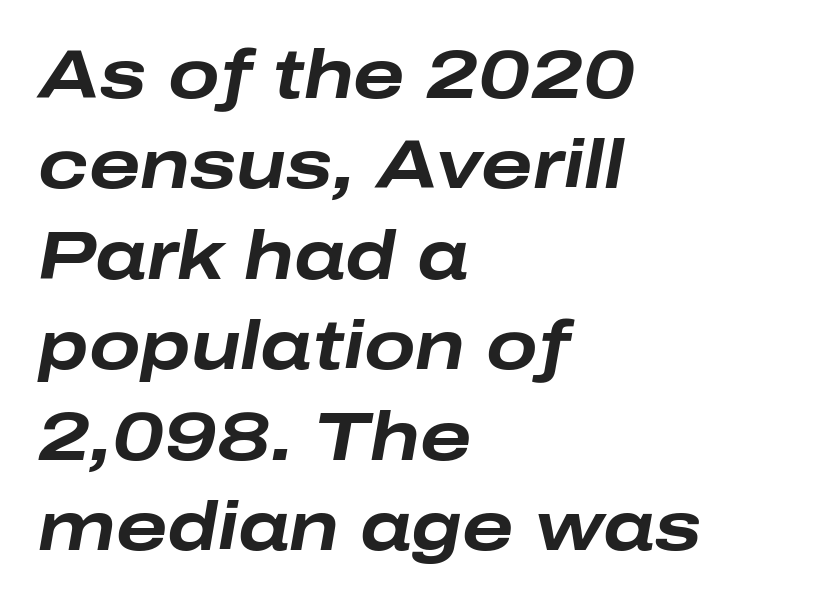
{"italic": "yes", "lean": "right", "slant_degrees": 10, "bold": "yes", "weight": "bold", "width": "wide", "stroke_contrast": "low", "x_height": "medium", "monospaced": "no", "underline": "no", "align": "left", "line_spacing": "normal", "line_spacing_ratio": 1.33, "letter_spacing": "normal", "letter_spacing_em": 0.0, "glyph_px": 68}
